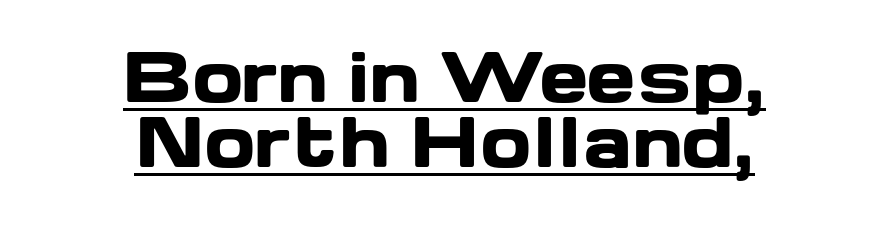
Look at the stroke-to-counter ratio: heavy, a bold. These characters rest on top of a visible drawn line. What stands out about the letter spacing? Nothing — it is the standard amount. Posture: straight, roman, zero tilt.
